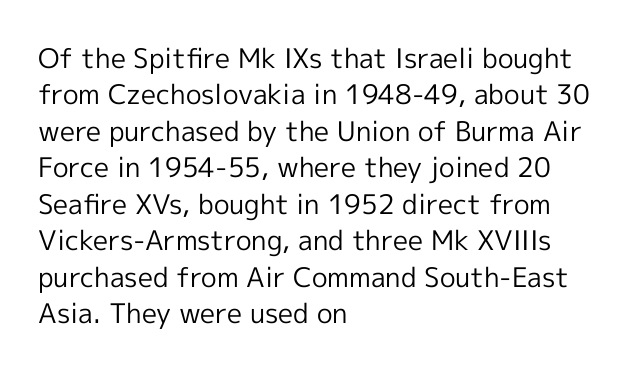
Q: Is the text bold? A: No.
Q: Is the text italic (slanted)? A: No, it is upright.
Q: Is the text underlined? A: No.
Q: How is the paragraph aligned? A: Left-aligned.
Q: Is the spacing between letters normal or unusually wide? A: Normal.
Q: Is the spacing between lines tight, normal or loose? A: Normal.
